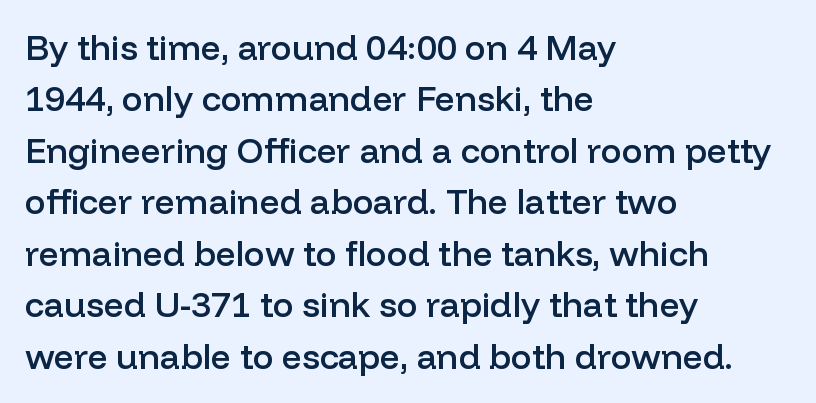
Each new line begins a customary step beneath the previous one. These lines carry some extra weight — a demibold, not a full bold. Classification — sans serif. Clear beneath every line of the passage. The face used here is proportionally spaced, like ordinary book or web type. Typeset ragged right — the left edge is the straight one.
